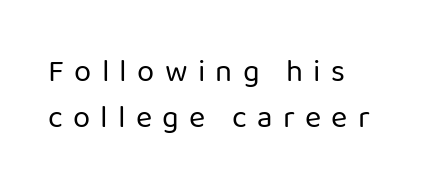
Q: Is the text bold? A: No.
Q: Is the text italic (slanted)? A: No, it is upright.
Q: Is the typeface a serif or a sans-serif typeface? A: Sans-serif.
Q: Is the text underlined? A: No.
Q: How is the paragraph aligned? A: Left-aligned.
Q: Is the spacing between letters normal or unusually wide? A: Unusually wide.
Q: Is the spacing between lines tight, normal or loose? A: Normal.
Q: Width (condensed, normal, or wide)? A: Normal.
Q: Stroke contrast? A: Low.
Q: x-height? A: Medium.
Q: Monospaced? A: No.
